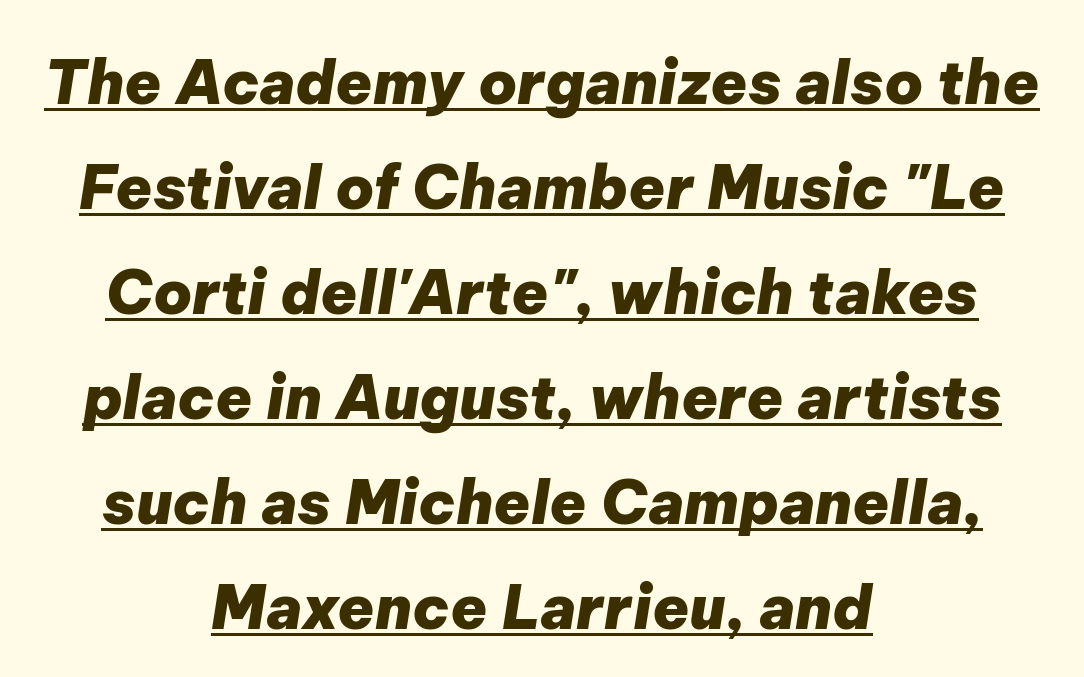
{"italic": "yes", "lean": "right", "slant_degrees": 9, "bold": "yes", "weight": "heavy", "width": "normal", "stroke_contrast": "low", "x_height": "medium", "monospaced": "no", "underline": "yes", "align": "center", "line_spacing_ratio": 1.75, "letter_spacing": "normal", "letter_spacing_em": 0.0, "glyph_px": 60}
